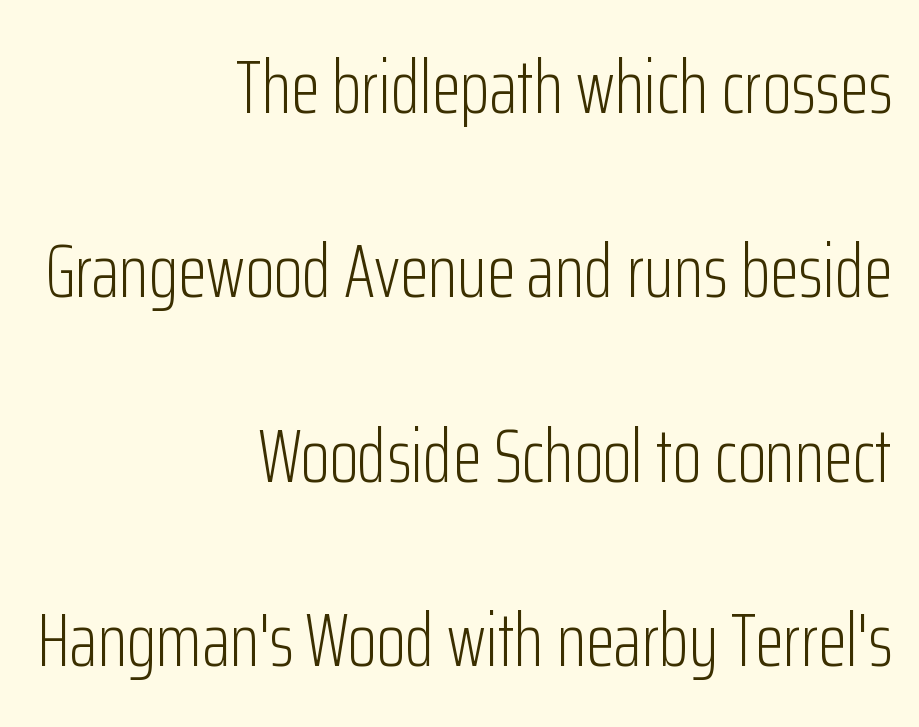
{"serif": "no", "italic": "no", "bold": "no", "weight": "light", "width": "condensed", "stroke_contrast": "low", "x_height": "medium", "monospaced": "no", "underline": "no", "align": "right", "line_spacing": "loose", "line_spacing_ratio": 2.46, "letter_spacing": "normal", "letter_spacing_em": 0.0, "glyph_px": 75}
